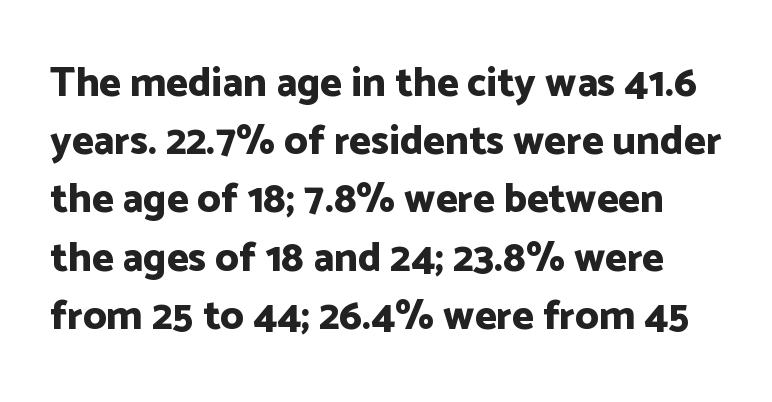
The image shows 41 px bold sans-serif type, upright; set normal line spacing (1.42x), normal letter spacing, not underlined; low stroke contrast and a medium x-height.
